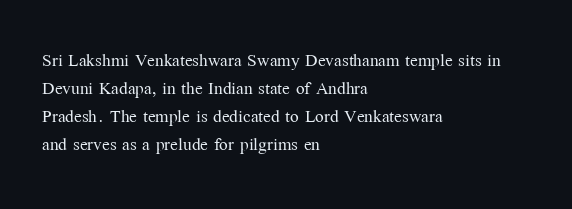
The image shows 23 px text type, upright; set left-aligned, line spacing 1.22x, normal letter spacing, not underlined.
